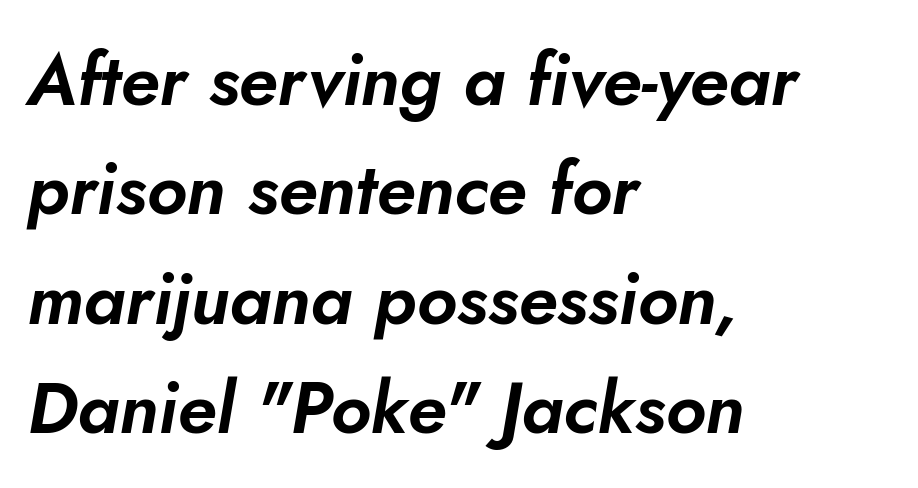
Q: Is the text italic (slanted)? A: Yes, it leans right by about 10 degrees.
Q: Is the text underlined? A: No.
Q: How is the paragraph aligned? A: Left-aligned.
Q: Is the spacing between letters normal or unusually wide? A: Normal.
Q: Is the spacing between lines tight, normal or loose? A: Normal.
Q: Width (condensed, normal, or wide)? A: Normal.
Q: Stroke contrast? A: Low.
Q: x-height? A: Small.
Q: Monospaced? A: No.
